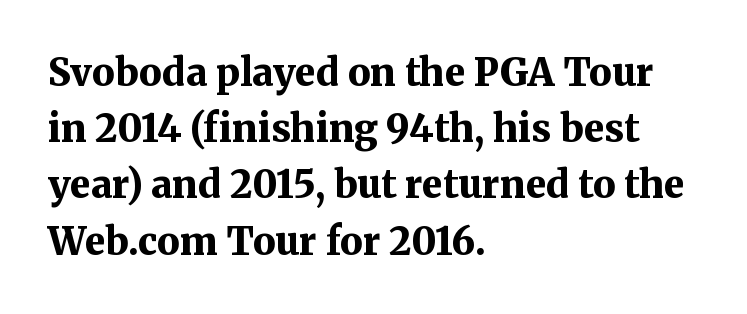
In terms of posture, this sample is upright. In terms of letterspacing, this is plain default setting. Vertical spacing — default. Do the characters align in a grid? No, the font is proportional. Unlike a clean sans, this face finishes its strokes with serifs.
